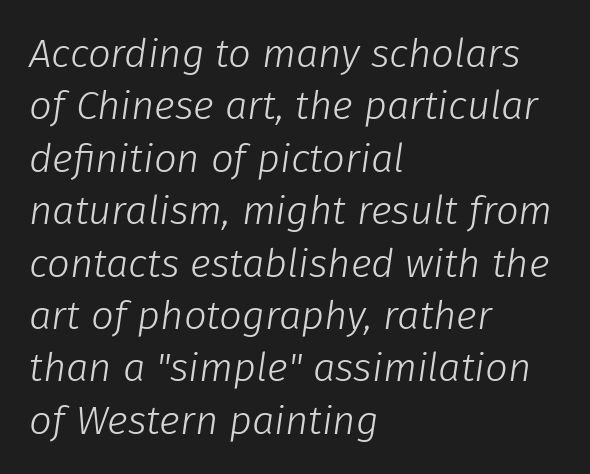
Q: Is the text bold? A: No.
Q: Is the text italic (slanted)? A: Yes, it leans right by about 8 degrees.
Q: Is the text underlined? A: No.
Q: How is the paragraph aligned? A: Left-aligned.
Q: Is the spacing between letters normal or unusually wide? A: Normal.
Q: Is the spacing between lines tight, normal or loose? A: Normal.
Q: Width (condensed, normal, or wide)? A: Normal.
Q: Stroke contrast? A: Low.
Q: x-height? A: Medium.
Q: Monospaced? A: No.
